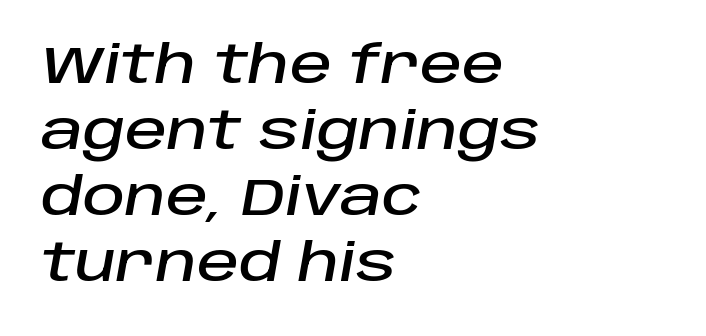
Interline gaps are of average width in this sample. The glyphs are unaccompanied by any horizontal stroke below them. Spacing verdict: proportional, widths tailored to each character. How are the letters spaced? Ordinarily, with no added tracking. Does the copy run flush right? No — it runs flush left. When letters slant like this, we call the style italic.
